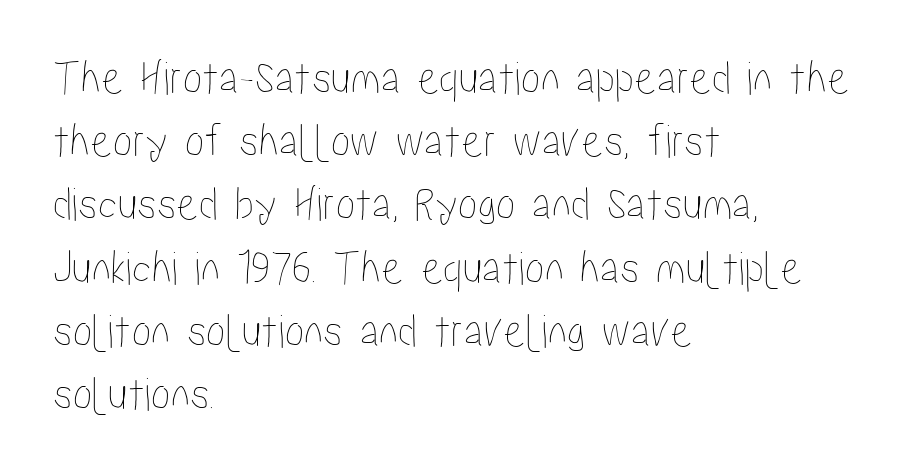
{"italic": "no", "width": "condensed", "stroke_contrast": "low", "x_height": "medium", "monospaced": "no", "underline": "no", "align": "left", "line_spacing": "normal", "line_spacing_ratio": 1.29, "letter_spacing": "normal", "letter_spacing_em": 0.0, "glyph_px": 49}
